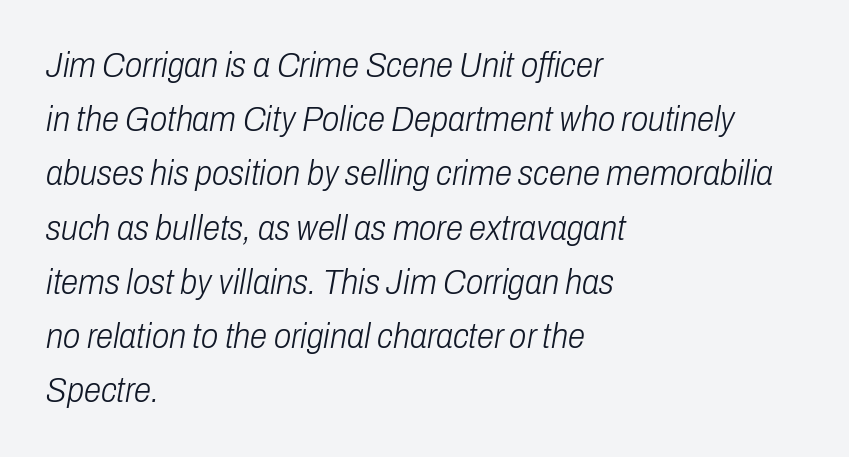
A typesetter would call this leading conventional body-copy spacing. The paragraph has a hard left edge and a soft right edge. Unmarked baselines from the first word to the last. In terms of letterspacing, this is plain default setting.
